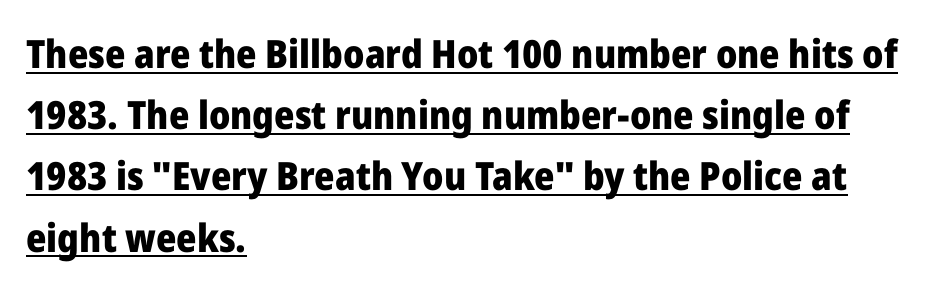
In terms of letterspacing, this is plain default setting. The passage shown is typed in a proportional face where columns would drift. Interline gaps are of average width in this sample. Decoration check: the copy is underlined.
